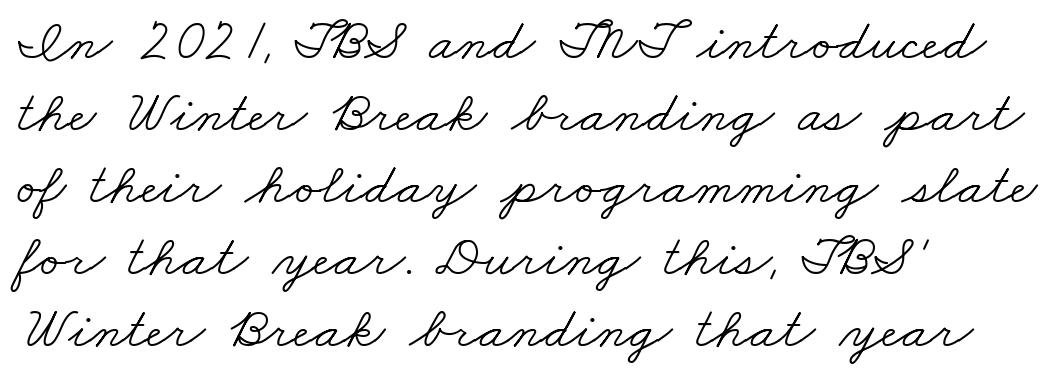
Q: Is the text bold? A: No.
Q: Is the typeface a serif or a sans-serif typeface? A: Serif.
Q: Is the text underlined? A: No.
Q: How is the paragraph aligned? A: Left-aligned.
Q: Is the spacing between letters normal or unusually wide? A: Normal.
Q: Width (condensed, normal, or wide)? A: Wide.
Q: Stroke contrast? A: Low.
Q: x-height? A: Small.
Q: Monospaced? A: No.
